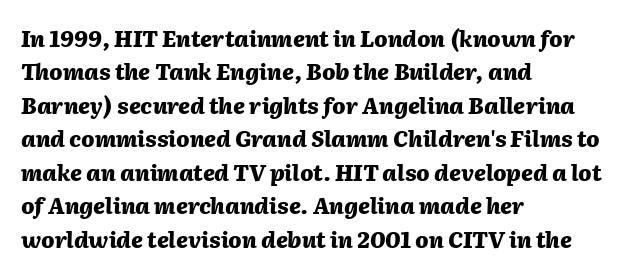
The image shows 22 px bold type, italic (leaning right); set left-aligned, normal line spacing (1.52x), normal letter spacing, not underlined.
